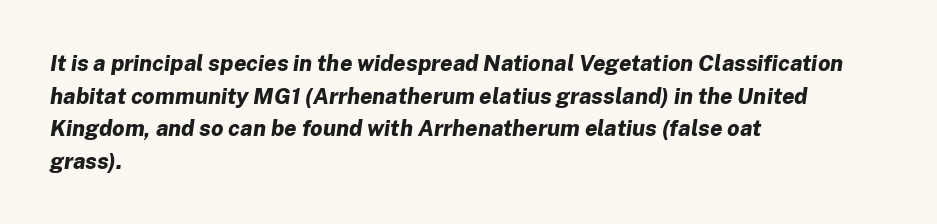
The image shows 22 px bold type, italic (leaning right); set left-aligned, normal line spacing (1.48x), normal letter spacing, not underlined.
